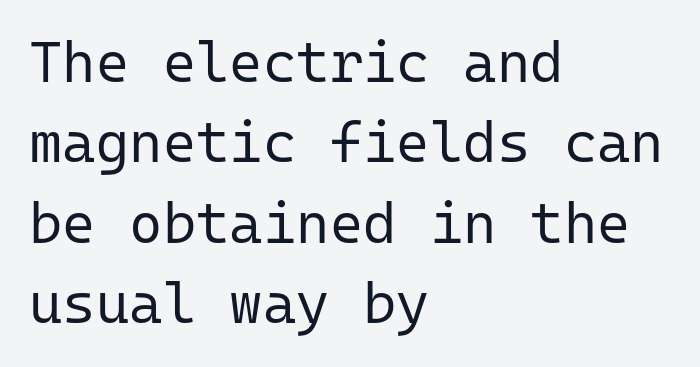
{"serif": "no", "italic": "no", "bold": "no", "weight": "regular", "width": "normal", "stroke_contrast": "low", "x_height": "medium", "monospaced": "yes", "underline": "no", "align": "left", "line_spacing": "normal", "line_spacing_ratio": 1.41, "letter_spacing": "normal", "letter_spacing_em": 0.0, "glyph_px": 57}
